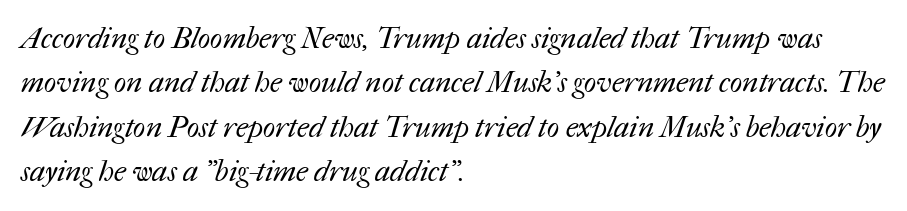
{"bold": "no", "weight": "regular", "width": "normal", "stroke_contrast": "medium", "x_height": "medium", "monospaced": "no", "underline": "no", "align": "left", "line_spacing": "normal", "line_spacing_ratio": 1.53, "letter_spacing": "normal", "letter_spacing_em": 0.0, "glyph_px": 29}
